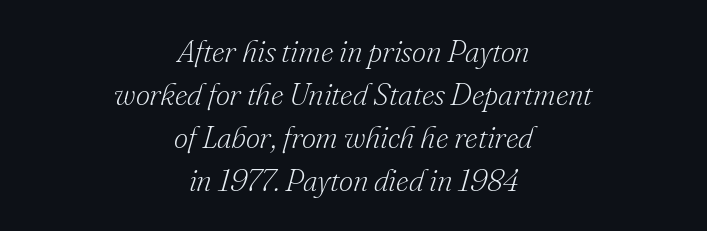
{"serif": "yes", "italic": "yes", "lean": "right", "slant_degrees": 16, "bold": "no", "weight": "light", "width": "normal", "stroke_contrast": "low", "x_height": "small", "monospaced": "no", "underline": "no", "align": "center", "line_spacing": "normal", "line_spacing_ratio": 1.39, "letter_spacing": "normal", "letter_spacing_em": 0.0, "glyph_px": 31}
